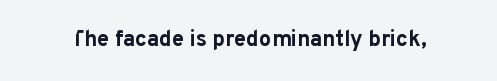
{"italic": "no", "bold": "yes", "underline": "no", "letter_spacing": "normal", "letter_spacing_em": 0.0, "glyph_px": 22}
